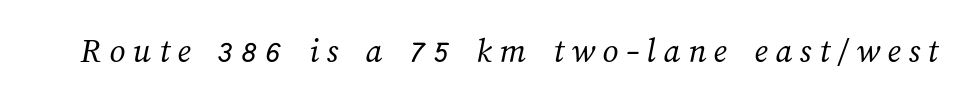
The typesetting does not lean heavy: it is not bold. The space directly below the letters is spotless. This sample uses expanded letter spacing, leaving extra air between glyphs. The rendering uses natural spacing where letterforms have individual widths.
